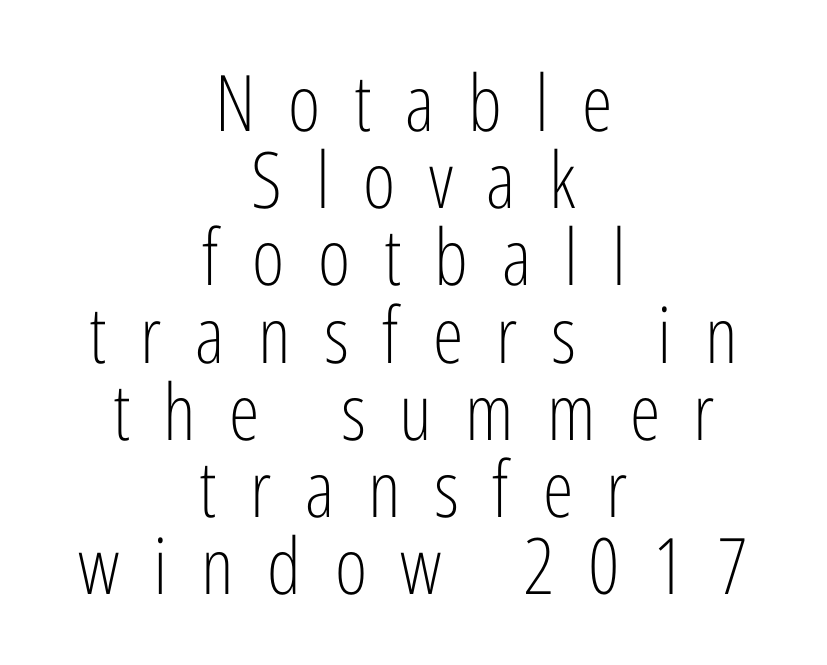
Q: Is the text bold? A: No.
Q: Is the text italic (slanted)? A: No, it is upright.
Q: Is the typeface a serif or a sans-serif typeface? A: Sans-serif.
Q: Is the text underlined? A: No.
Q: How is the paragraph aligned? A: Centered.
Q: Is the spacing between letters normal or unusually wide? A: Unusually wide.
Q: Is the spacing between lines tight, normal or loose? A: Tight.
Q: Width (condensed, normal, or wide)? A: Condensed.
Q: Stroke contrast? A: Low.
Q: x-height? A: Medium.
Q: Monospaced? A: No.
